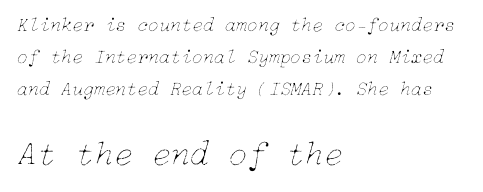
{"italic": "yes", "lean": "right", "slant_degrees": 15, "bold": "no", "weight": "thin", "width": "normal", "stroke_contrast": "low", "x_height": "medium", "underline": "no", "align": "left", "line_spacing": "normal", "line_spacing_ratio": 1.59, "letter_spacing": "normal", "letter_spacing_em": 0.0, "larger_block": "second", "size_ratio": 1.75, "glyph_px": 35}
